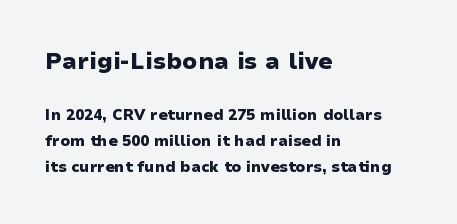
{"italic": "no", "bold": "yes", "underline": "no", "align": "left", "line_spacing_ratio": 1.75, "letter_spacing": "normal", "letter_spacing_em": 0.0, "larger_block": "first", "size_ratio": 1.53, "glyph_px": 23}
